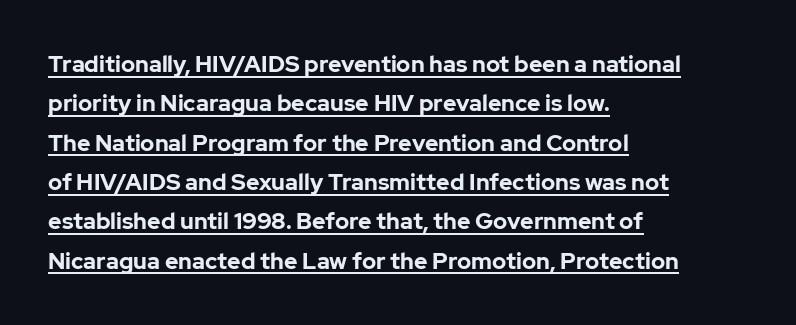
Q: Is the text bold? A: Yes.
Q: Is the text italic (slanted)? A: No, it is upright.
Q: Is the text underlined? A: Yes.
Q: How is the paragraph aligned? A: Left-aligned.
Q: Is the spacing between letters normal or unusually wide? A: Normal.
